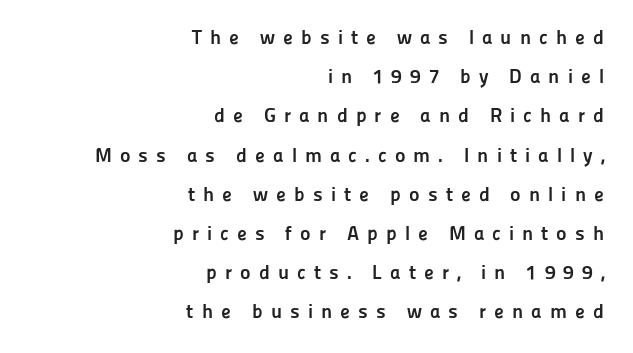
Q: Is the text bold? A: Yes.
Q: Is the text italic (slanted)? A: No, it is upright.
Q: Is the text underlined? A: No.
Q: How is the paragraph aligned? A: Right-aligned.
Q: Is the spacing between letters normal or unusually wide? A: Unusually wide.
Q: Is the spacing between lines tight, normal or loose? A: Loose.
